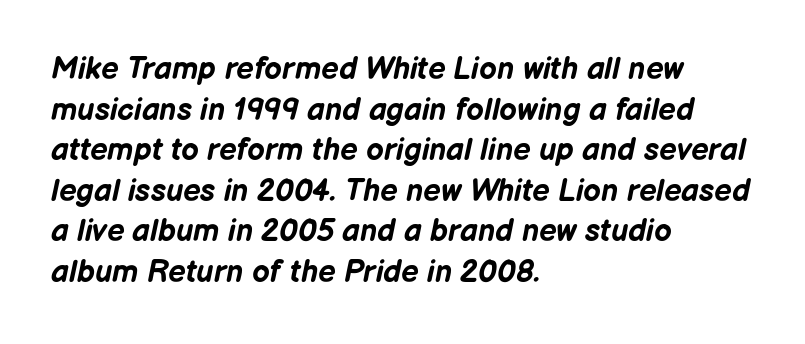
The image shows 31 px bold type, italic (leaning right); set left-aligned, normal line spacing (1.31x), normal letter spacing, not underlined; low stroke contrast and a medium x-height.
